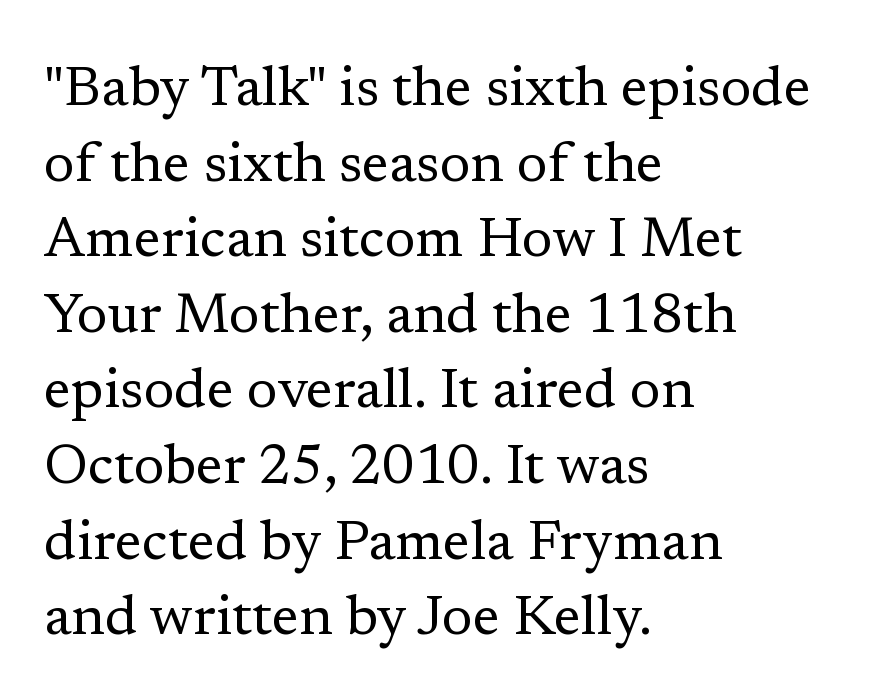
The axis of the letterforms is exactly vertical. Character widths vary here, with narrow letters taking less room than wide ones. Weight: in the light-to-regular range. Quick note: interline space is typical.
